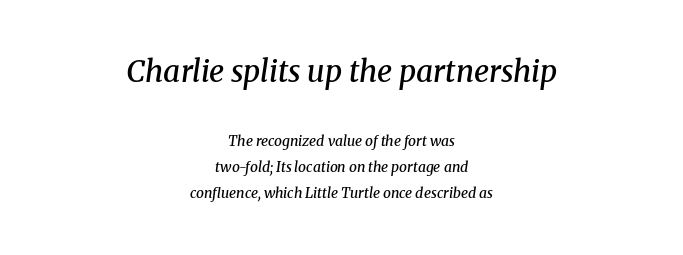
The image shows 30 px semibold serif type, italic (leaning right); set centered, line spacing 1.87x, normal letter spacing, not underlined; the first (top) block is 2.14x larger; medium stroke contrast and a medium x-height.
